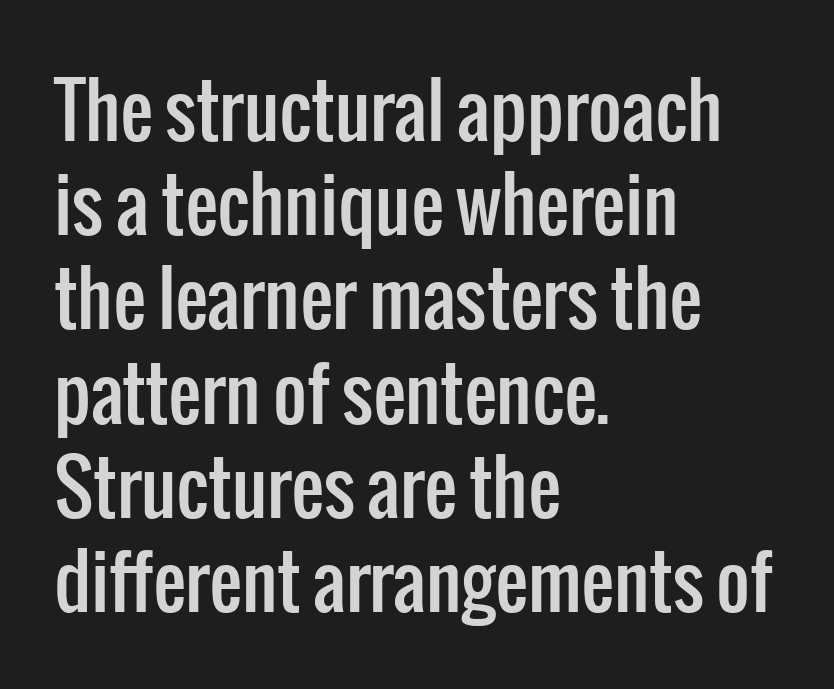
Quick note: interline space is typical. Tall strokes in this sample are plumb rather than angled. Looks like regular typesetting: each glyph gets only the width it needs. The foot of each line stays bare and open. The ragged edge is on the right, which tells us the setting is flush left. What stands out about the letter spacing? Nothing — it is the standard amount.
